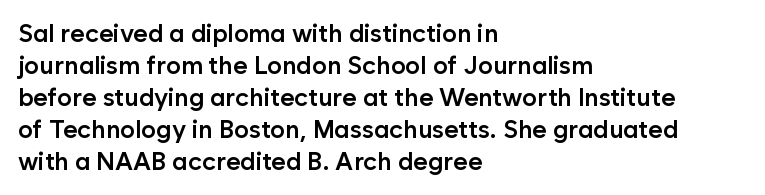
{"italic": "no", "bold": "semi", "underline": "no", "align": "left", "line_spacing": "normal", "line_spacing_ratio": 1.28, "letter_spacing": "normal", "letter_spacing_em": 0.0, "glyph_px": 25}
